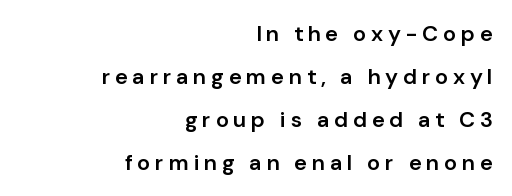
The image shows 22 px text type, upright; set right-aligned, loose line spacing (1.95x), unusually wide letter spacing (+0.21 em), not underlined.
